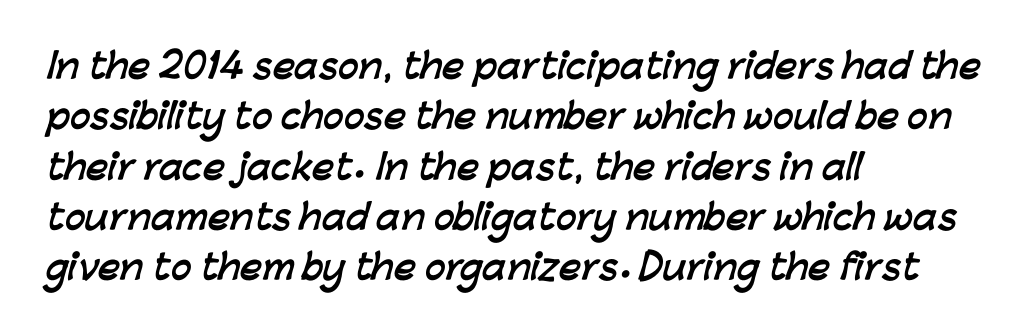
The image shows 34 px semibold sans-serif type; set left-aligned, normal line spacing (1.48x), normal letter spacing, not underlined; low stroke contrast and a medium x-height.
